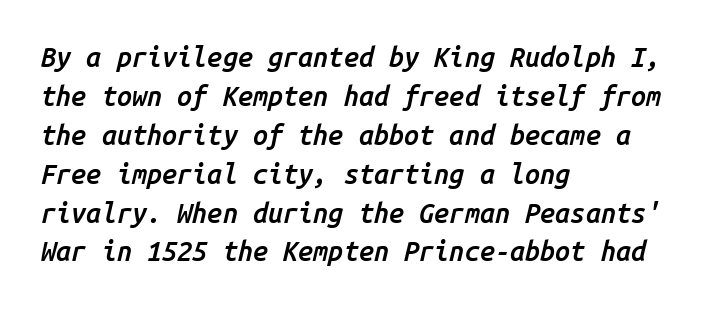
The image shows 27 px text type, italic (leaning right); set left-aligned, normal line spacing (1.44x), normal letter spacing, not underlined.
